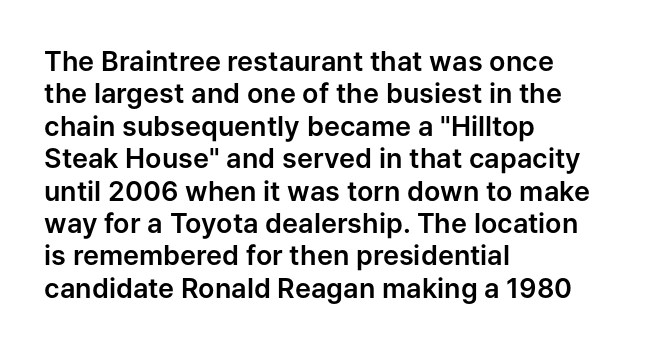
Designer's note — italics off, roman on. The specimen omits any rule beneath the text block's lines. No extra tracking has been applied to these lines. Each line starts at the same left margin while the right side varies.
